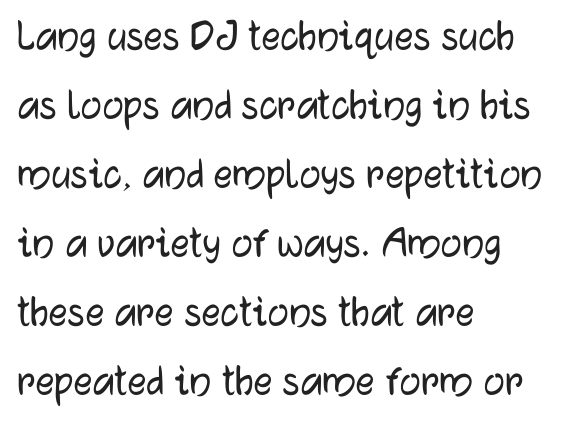
Reading down the block, your eye returns to a fixed left position each line. Descenders hang freely into open space. Compared with typical paragraphs, the rows here are spaced about the same. Do the characters align in a grid? No, the font is proportional.
